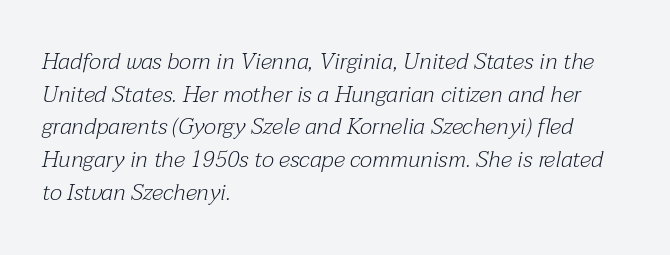
The passage shown is not underscored anywhere. The rag falls on the right side of this text block. Evenly set lines give the paragraph a standard silhouette. The tracking reads as untouched default to a designer's eye. The typesetting does not lean heavy: it is not bold. There's an unmistakable incline to the writing here.
